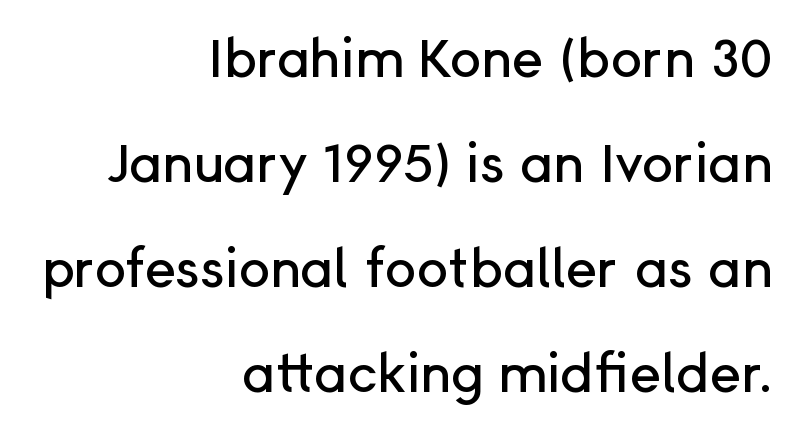
Grotesque or geometric, the face here clearly has no serifs. The space beneath each line is pristine and unruled. Caption: multi-line text, flush right, ragged left. Widely set lines give the paragraph a tall, airy silhouette. This sample has the flowing, uneven cadence of proportional lettering. The lettering holds an erect, upright posture throughout.
